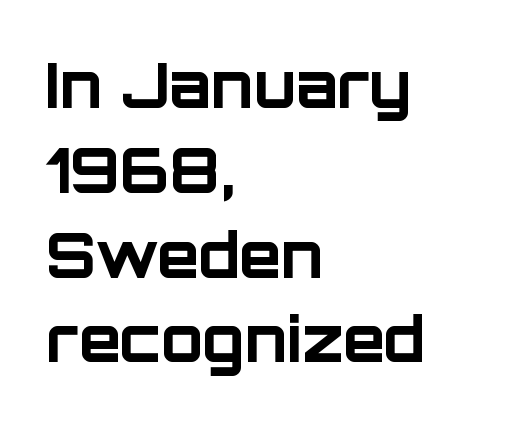
Spacing verdict: proportional, widths tailored to each character. One glance says typical: line gaps are just what's usual. The gaps between neighbouring characters are ordinary and unremarkable. Line beginnings align vertically; line endings do not. In terms of letterform style, serifs are entirely absent.
